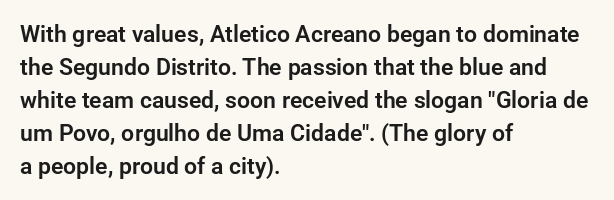
The image shows 23 px text type, upright; set left-aligned, normal line spacing (1.43x), normal letter spacing, not underlined.
